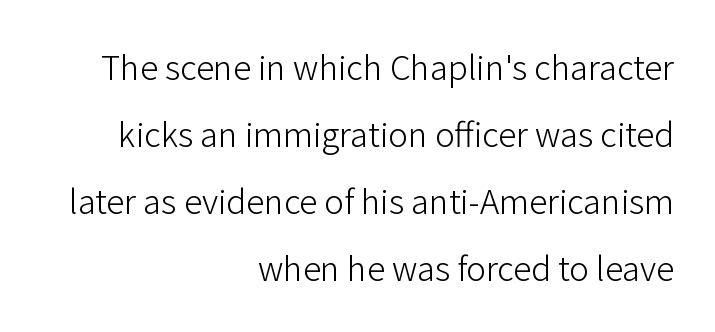
The image shows 33 px light sans-serif type, upright; set right-aligned, loose line spacing (2.03x), normal letter spacing, not underlined; low stroke contrast and a medium x-height.
